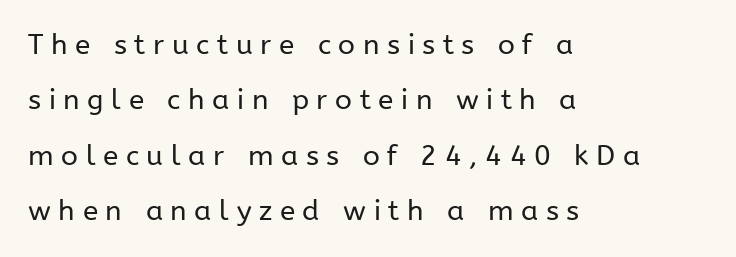
Q: Is the text bold? A: No.
Q: Is the text italic (slanted)? A: No, it is upright.
Q: Is the typeface a serif or a sans-serif typeface? A: Sans-serif.
Q: Is the text underlined? A: No.
Q: How is the paragraph aligned? A: Left-aligned.
Q: Is the spacing between letters normal or unusually wide? A: Unusually wide.
Q: Is the spacing between lines tight, normal or loose? A: Loose.
Q: Width (condensed, normal, or wide)? A: Normal.
Q: Stroke contrast? A: Low.
Q: x-height? A: Medium.
Q: Monospaced? A: No.
